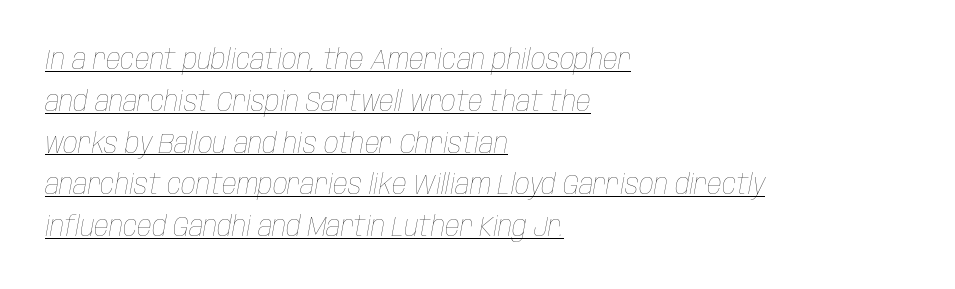
The image shows 29 px thin, condensed type, italic (leaning right); set left-aligned, normal line spacing (1.44x), normal letter spacing, underlined; low stroke contrast and a large x-height.
